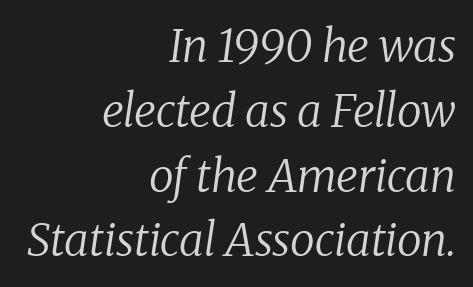
{"serif": "yes", "italic": "yes", "lean": "right", "slant_degrees": 8, "bold": "no", "weight": "regular", "width": "normal", "stroke_contrast": "low", "x_height": "medium", "monospaced": "no", "underline": "no", "align": "right", "line_spacing": "normal", "line_spacing_ratio": 1.44, "letter_spacing": "normal", "letter_spacing_em": 0.0, "glyph_px": 45}
